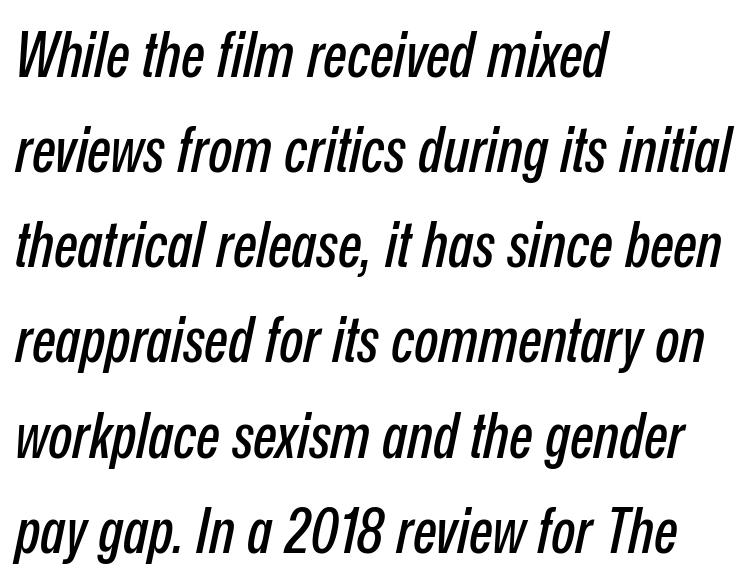
The image shows 63 px condensed type, italic (leaning right); set left-aligned, normal line spacing (1.51x), normal letter spacing, not underlined; low stroke contrast and a medium x-height.
